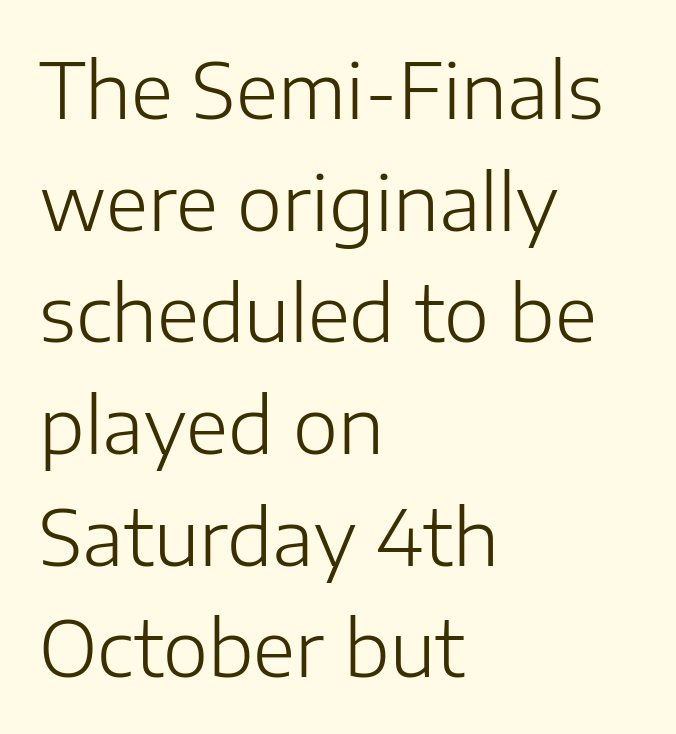
{"serif": "no", "italic": "no", "bold": "no", "weight": "light", "width": "normal", "stroke_contrast": "low", "x_height": "medium", "monospaced": "no", "underline": "no", "align": "left", "line_spacing": "normal", "line_spacing_ratio": 1.45, "letter_spacing": "normal", "letter_spacing_em": 0.0, "glyph_px": 77}
